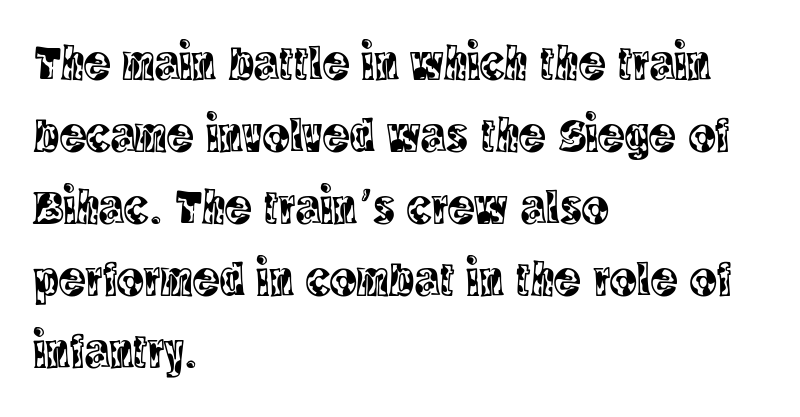
Caption: multi-line text, flush left, ragged right. One glance says typical: line gaps are just what's usual. Think of a printed novel: that variable character pitch is what you see here. The strip under each line holds only bare page. The letters stand upright; this is a roman face. Check where the strokes stop: tiny serifs finish them off.
